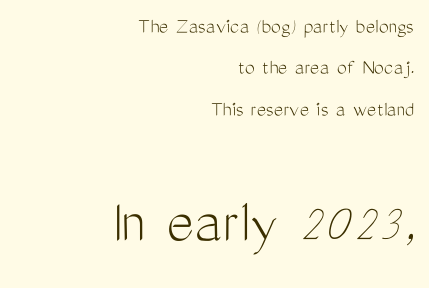
Q: Is the text bold? A: No.
Q: Is the text italic (slanted)? A: No, it is upright.
Q: Is the typeface a serif or a sans-serif typeface? A: Sans-serif.
Q: Is the text underlined? A: No.
Q: How is the paragraph aligned? A: Right-aligned.
Q: Is the spacing between letters normal or unusually wide? A: Normal.
Q: Which block of text is set in a larger size, the first (top) or the second (bottom)? A: The second (bottom) one.
Q: Width (condensed, normal, or wide)? A: Condensed.
Q: Stroke contrast? A: Medium.
Q: x-height? A: Medium.
Q: Monospaced? A: No.
